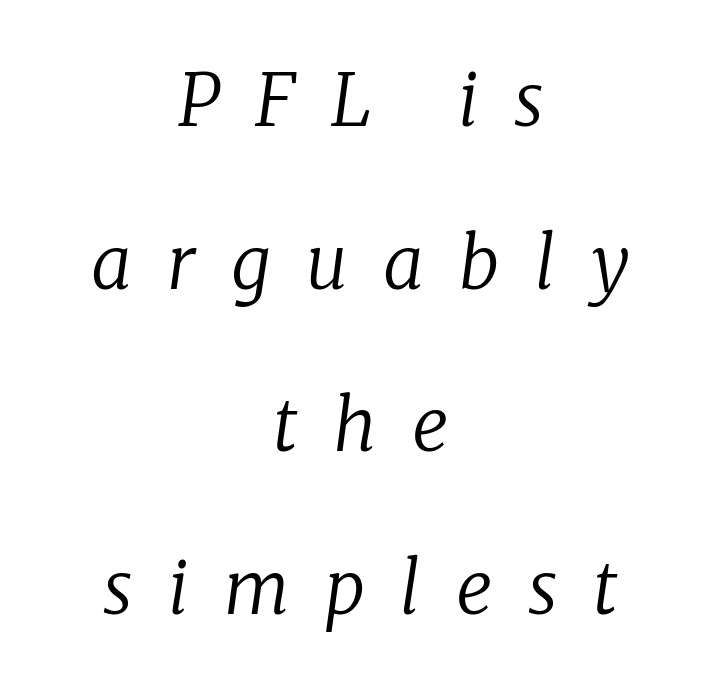
Q: Is the text bold? A: No.
Q: Is the text italic (slanted)? A: Yes, it leans right by about 8 degrees.
Q: Is the typeface a serif or a sans-serif typeface? A: Serif.
Q: Is the text underlined? A: No.
Q: How is the paragraph aligned? A: Centered.
Q: Is the spacing between letters normal or unusually wide? A: Unusually wide.
Q: Is the spacing between lines tight, normal or loose? A: Loose.
Q: Width (condensed, normal, or wide)? A: Normal.
Q: Stroke contrast? A: Low.
Q: x-height? A: Medium.
Q: Monospaced? A: No.
